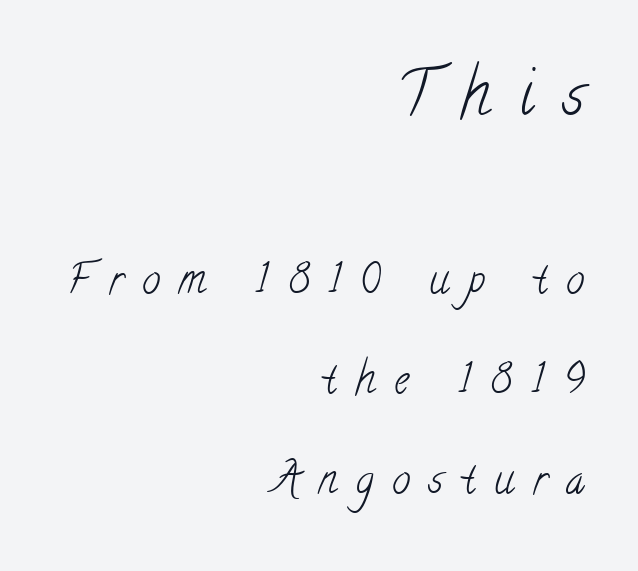
The block of text is sparse from top to bottom, with ample space between rows. The first block has been scaled up relative to the second. The typesetting does not lean heavy: it is not bold. Which margin do the lines hug? The right one — the left edge is uneven. Bare-footed words on every line.
